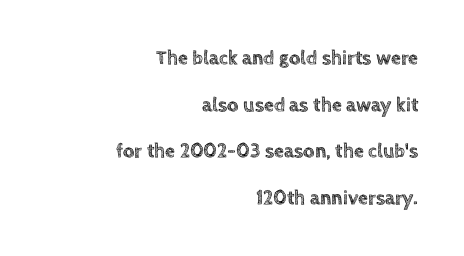
Q: Is the text italic (slanted)? A: No, it is upright.
Q: Is the text underlined? A: No.
Q: How is the paragraph aligned? A: Right-aligned.
Q: Is the spacing between letters normal or unusually wide? A: Normal.
Q: Is the spacing between lines tight, normal or loose? A: Loose.
